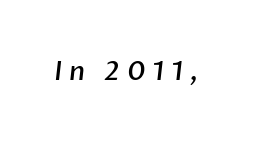
{"bold": "semi", "underline": "no", "letter_spacing": "wide", "letter_spacing_em": 0.26, "glyph_px": 26}
